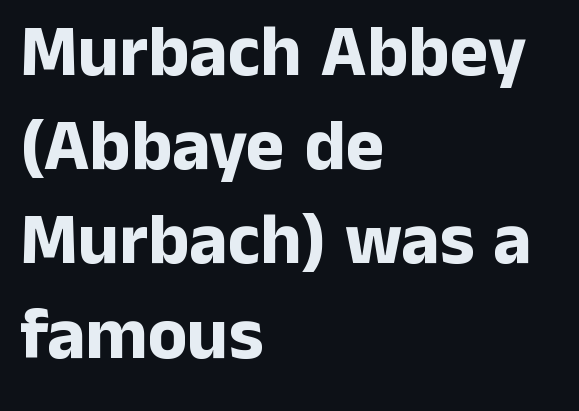
The image shows 73 px bold sans-serif type, upright; set left-aligned, normal line spacing (1.29x), normal letter spacing, not underlined; low stroke contrast and a medium x-height.
